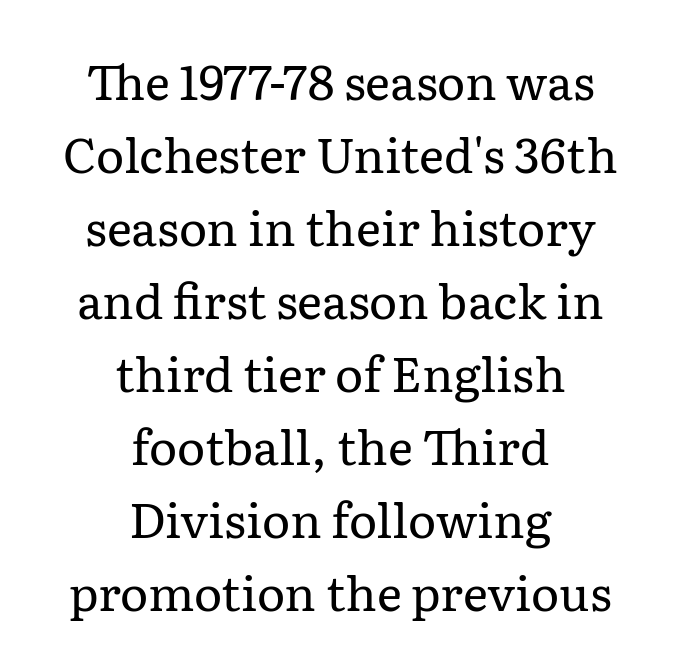
{"serif": "yes", "italic": "no", "bold": "no", "weight": "regular", "width": "normal", "stroke_contrast": "low", "x_height": "medium", "monospaced": "no", "underline": "no", "align": "center", "line_spacing": "normal", "line_spacing_ratio": 1.52, "letter_spacing": "normal", "letter_spacing_em": 0.0, "glyph_px": 48}
